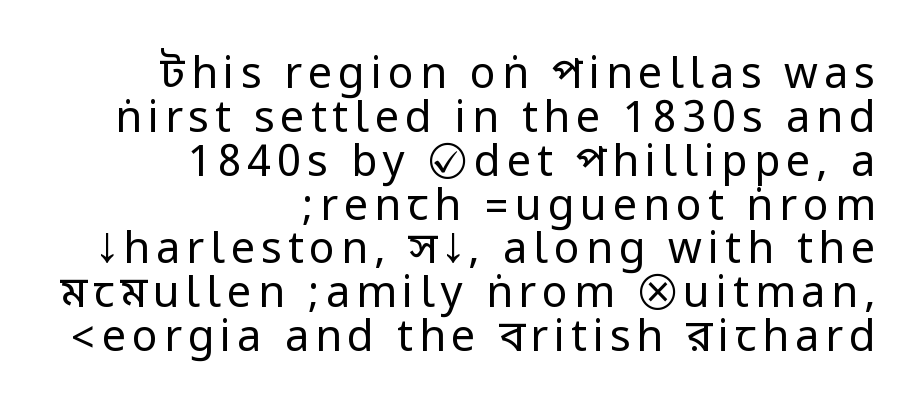
{"serif": "no", "italic": "no", "bold": "no", "weight": "regular", "width": "condensed", "stroke_contrast": "low", "underline": "no", "align": "right", "line_spacing": "tight", "line_spacing_ratio": 1.02, "glyph_px": 43}
